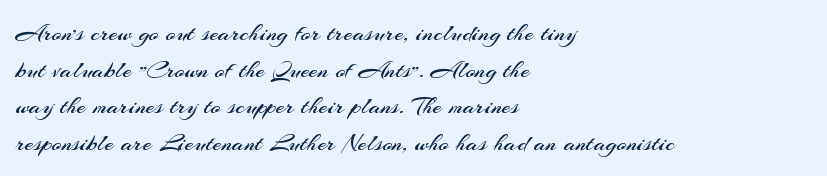
Q: Is the text bold? A: No.
Q: Is the text italic (slanted)? A: Yes.
Q: Is the text underlined? A: No.
Q: How is the paragraph aligned? A: Left-aligned.
Q: Is the spacing between letters normal or unusually wide? A: Normal.
Q: Is the spacing between lines tight, normal or loose? A: Normal.
